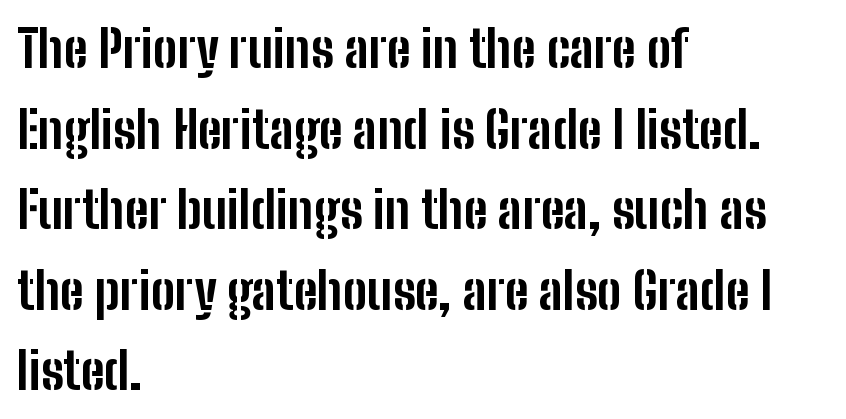
The image shows 51 px bold, condensed sans-serif type, upright; set left-aligned, normal line spacing (1.58x), normal letter spacing, not underlined; low stroke contrast and a medium x-height.
